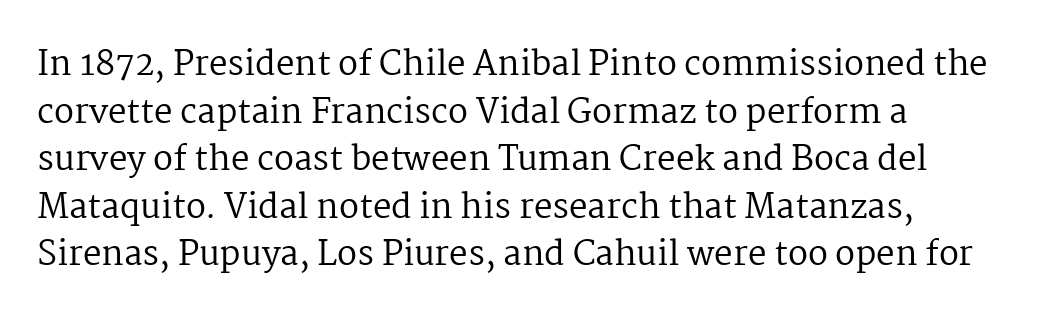
Q: Is the text bold? A: No.
Q: Is the text italic (slanted)? A: No, it is upright.
Q: Is the typeface a serif or a sans-serif typeface? A: Serif.
Q: Is the text underlined? A: No.
Q: Is the spacing between letters normal or unusually wide? A: Normal.
Q: Is the spacing between lines tight, normal or loose? A: Normal.
Q: Width (condensed, normal, or wide)? A: Normal.
Q: Stroke contrast? A: Medium.
Q: x-height? A: Medium.
Q: Monospaced? A: No.
